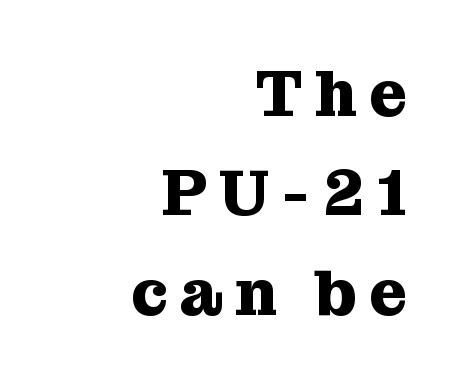
Q: Is the text bold? A: Yes.
Q: Is the text italic (slanted)? A: No, it is upright.
Q: Is the typeface a serif or a sans-serif typeface? A: Serif.
Q: Is the text underlined? A: No.
Q: How is the paragraph aligned? A: Right-aligned.
Q: Is the spacing between lines tight, normal or loose? A: Normal.
Q: Width (condensed, normal, or wide)? A: Normal.
Q: Stroke contrast? A: Medium.
Q: x-height? A: Medium.
Q: Monospaced? A: No.
